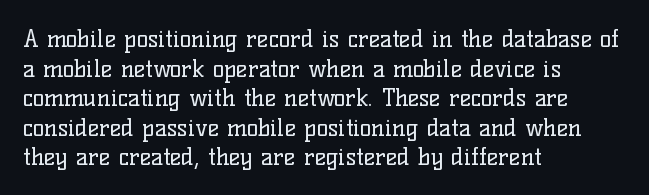
The image shows 24 px text type, upright; set left-aligned, line spacing 1.23x, normal letter spacing, not underlined.
